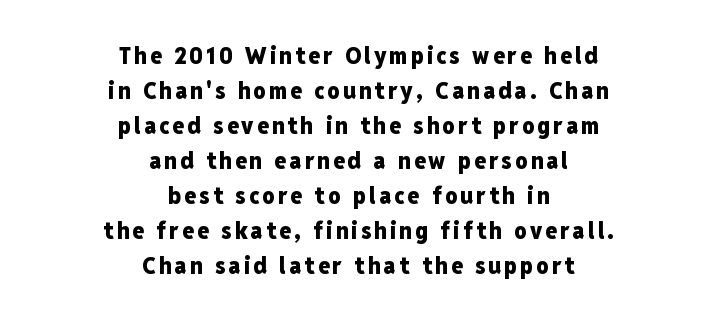
The image shows 24 px bold type, upright; set centered, normal line spacing (1.46x), not underlined.
